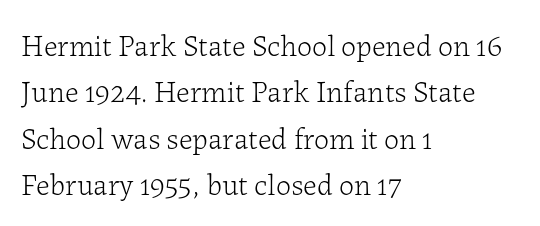
Q: Is the text bold? A: No.
Q: Is the text italic (slanted)? A: No, it is upright.
Q: Is the typeface a serif or a sans-serif typeface? A: Serif.
Q: Is the text underlined? A: No.
Q: How is the paragraph aligned? A: Left-aligned.
Q: Is the spacing between letters normal or unusually wide? A: Normal.
Q: Is the spacing between lines tight, normal or loose? A: Normal.
Q: Width (condensed, normal, or wide)? A: Normal.
Q: Stroke contrast? A: Low.
Q: x-height? A: Medium.
Q: Monospaced? A: No.
